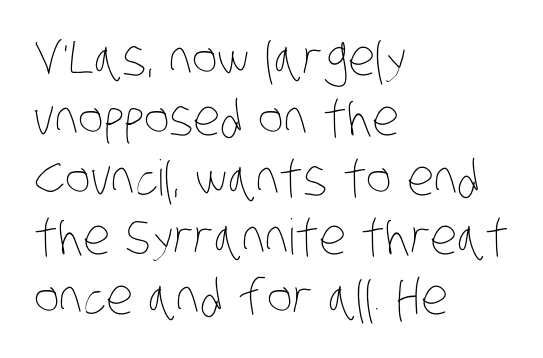
Q: Is the text bold? A: No.
Q: Is the text underlined? A: No.
Q: How is the paragraph aligned? A: Left-aligned.
Q: Is the spacing between letters normal or unusually wide? A: Normal.
Q: Width (condensed, normal, or wide)? A: Condensed.
Q: Stroke contrast? A: Low.
Q: x-height? A: Large.
Q: Monospaced? A: No.
